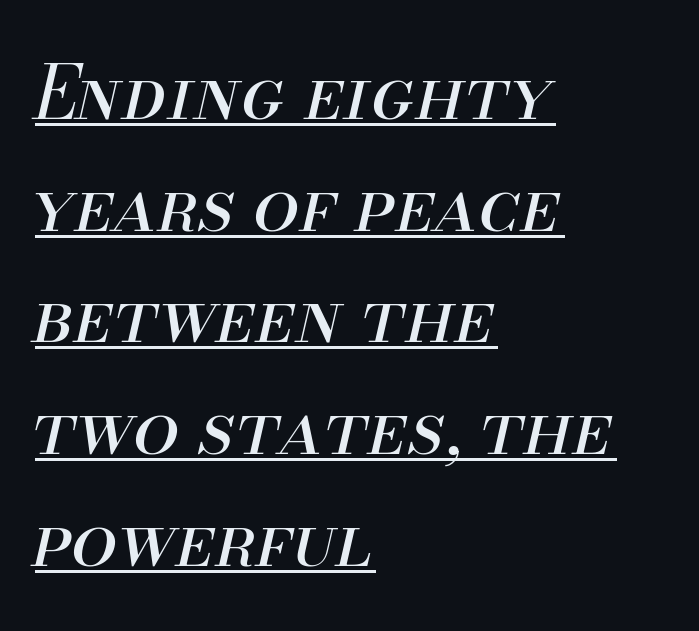
Q: Is the text bold? A: No.
Q: Is the text italic (slanted)? A: Yes, it leans right by about 13 degrees.
Q: Is the text underlined? A: Yes.
Q: How is the paragraph aligned? A: Left-aligned.
Q: Is the spacing between letters normal or unusually wide? A: Normal.
Q: Is the spacing between lines tight, normal or loose? A: Normal.
Q: Width (condensed, normal, or wide)? A: Normal.
Q: Stroke contrast? A: Medium.
Q: x-height? A: Small.
Q: Monospaced? A: No.
